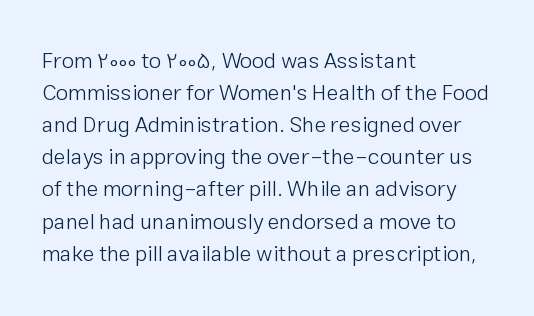
The image shows 22 px text type, upright; set left-aligned, normal line spacing (1.46x), normal letter spacing, not underlined.
